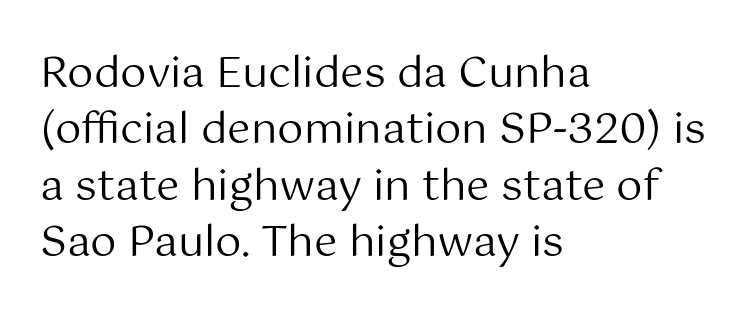
Q: Is the text bold? A: No.
Q: Is the text italic (slanted)? A: No, it is upright.
Q: Is the typeface a serif or a sans-serif typeface? A: Sans-serif.
Q: Is the text underlined? A: No.
Q: How is the paragraph aligned? A: Left-aligned.
Q: Is the spacing between letters normal or unusually wide? A: Normal.
Q: Is the spacing between lines tight, normal or loose? A: Normal.
Q: Width (condensed, normal, or wide)? A: Normal.
Q: Stroke contrast? A: Medium.
Q: x-height? A: Medium.
Q: Monospaced? A: No.
